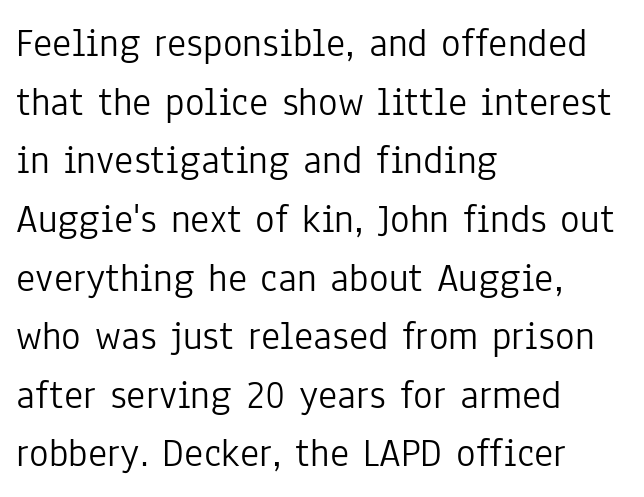
Decoration check: the copy has no underline. The paragraph has a hard left edge and a soft right edge. You can tell from the bare stems that sans-serif type was used. Does the lettering tilt? It doesn't — this is upright.
